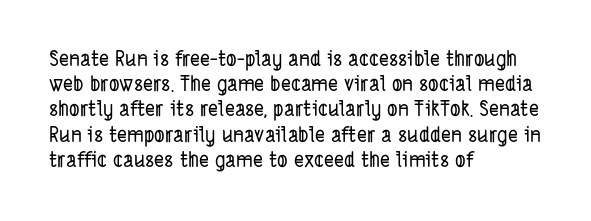
The image shows 21 px text type; set left-aligned, line spacing 1.2x, normal letter spacing, not underlined.
